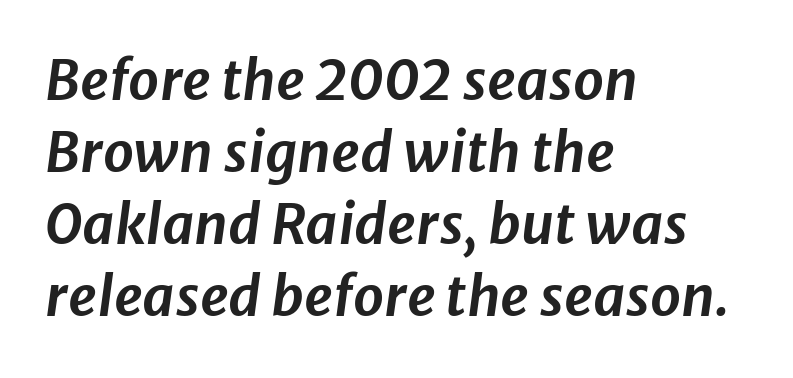
Q: Is the text italic (slanted)? A: Yes, it leans right by about 8 degrees.
Q: Is the text underlined? A: No.
Q: How is the paragraph aligned? A: Left-aligned.
Q: Is the spacing between letters normal or unusually wide? A: Normal.
Q: Is the spacing between lines tight, normal or loose? A: Normal.
Q: Width (condensed, normal, or wide)? A: Normal.
Q: Stroke contrast? A: Low.
Q: x-height? A: Medium.
Q: Monospaced? A: No.
